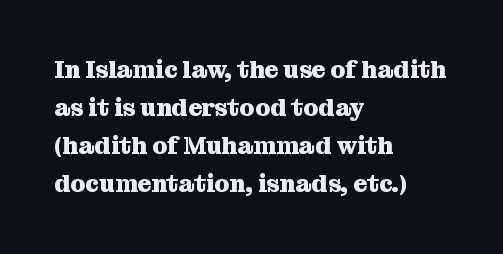
Q: Is the text bold? A: Yes.
Q: Is the text italic (slanted)? A: No, it is upright.
Q: Is the text underlined? A: No.
Q: How is the paragraph aligned? A: Left-aligned.
Q: Is the spacing between letters normal or unusually wide? A: Normal.
Q: Is the spacing between lines tight, normal or loose? A: Normal.
